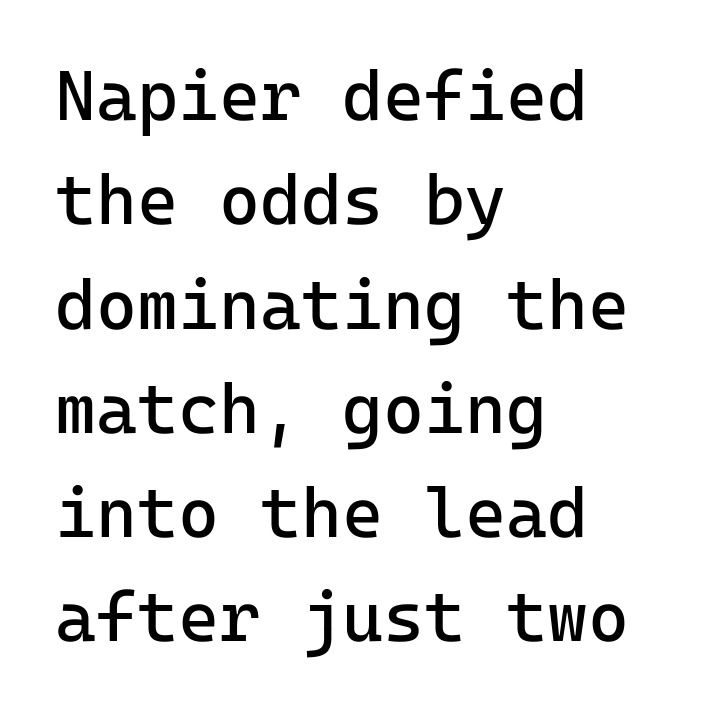
Layout note: lines flush left. Posture: vertical. Only glyphs here, with clear space below each row. You could count columns in this text — the font is strictly monospaced. The horizontal fit of the characters is conventional and even.
